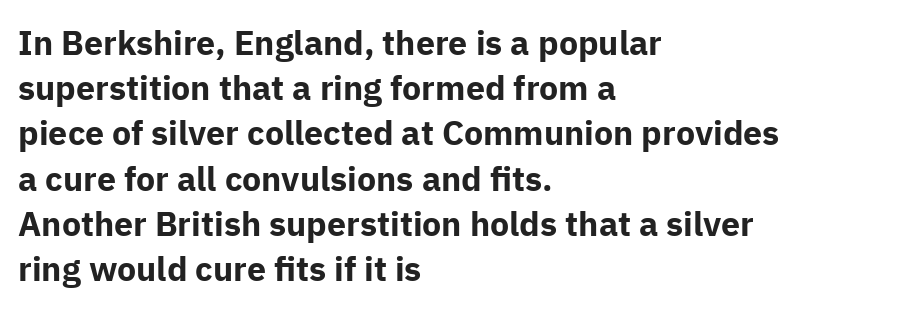
Q: Is the text bold? A: Yes.
Q: Is the text italic (slanted)? A: No, it is upright.
Q: Is the typeface a serif or a sans-serif typeface? A: Sans-serif.
Q: Is the text underlined? A: No.
Q: How is the paragraph aligned? A: Left-aligned.
Q: Is the spacing between letters normal or unusually wide? A: Normal.
Q: Is the spacing between lines tight, normal or loose? A: Normal.
Q: Width (condensed, normal, or wide)? A: Normal.
Q: Stroke contrast? A: Low.
Q: x-height? A: Medium.
Q: Monospaced? A: No.
